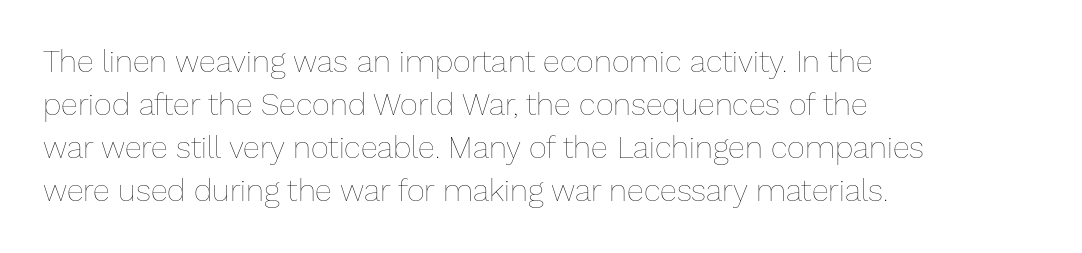
{"italic": "no", "bold": "no", "weight": "thin", "width": "normal", "stroke_contrast": "low", "x_height": "medium", "monospaced": "no", "underline": "no", "align": "left", "line_spacing": "normal", "line_spacing_ratio": 1.39, "letter_spacing": "normal", "letter_spacing_em": 0.0, "glyph_px": 31}
